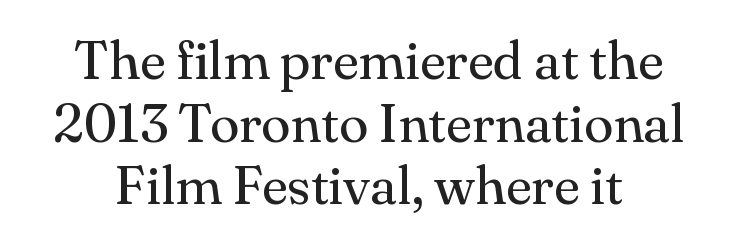
Character widths vary here, with narrow letters taking less room than wide ones. The passage shown is typeset with a serif family. The face looks like a standard text weight, possibly lighter. Just letters on the line, the space beneath them empty.
